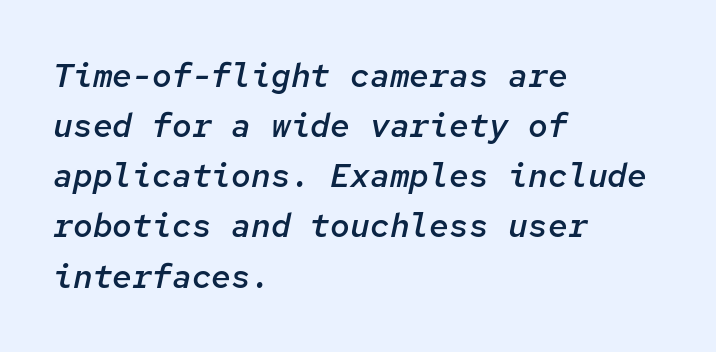
Q: Is the text bold? A: Semi-bold.
Q: Is the text italic (slanted)? A: Yes, it leans right by about 12 degrees.
Q: Is the text underlined? A: No.
Q: How is the paragraph aligned? A: Left-aligned.
Q: Is the spacing between letters normal or unusually wide? A: Normal.
Q: Is the spacing between lines tight, normal or loose? A: Normal.
Q: Width (condensed, normal, or wide)? A: Normal.
Q: Stroke contrast? A: Low.
Q: x-height? A: Medium.
Q: Monospaced? A: Yes.
